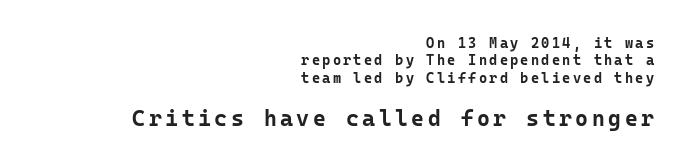
Q: Is the text bold? A: Yes.
Q: Is the text italic (slanted)? A: No, it is upright.
Q: Is the text underlined? A: No.
Q: How is the paragraph aligned? A: Right-aligned.
Q: Is the spacing between lines tight, normal or loose? A: Normal.
Q: Which block of text is set in a larger size, the first (top) or the second (bottom)? A: The second (bottom) one.
